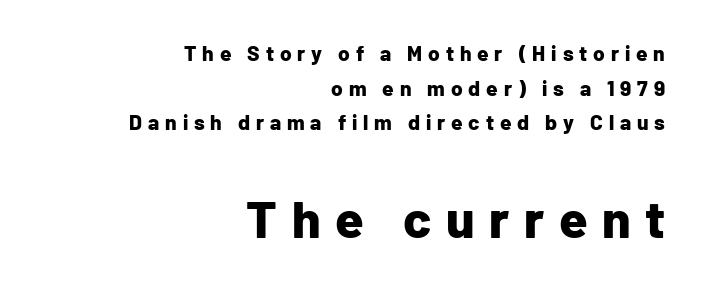
Q: Is the text bold? A: Yes.
Q: Is the text italic (slanted)? A: No, it is upright.
Q: Is the typeface a serif or a sans-serif typeface? A: Sans-serif.
Q: Is the text underlined? A: No.
Q: How is the paragraph aligned? A: Right-aligned.
Q: Is the spacing between letters normal or unusually wide? A: Unusually wide.
Q: Is the spacing between lines tight, normal or loose? A: Normal.
Q: Which block of text is set in a larger size, the first (top) or the second (bottom)? A: The second (bottom) one.
Q: Width (condensed, normal, or wide)? A: Normal.
Q: Stroke contrast? A: Low.
Q: x-height? A: Medium.
Q: Monospaced? A: No.
